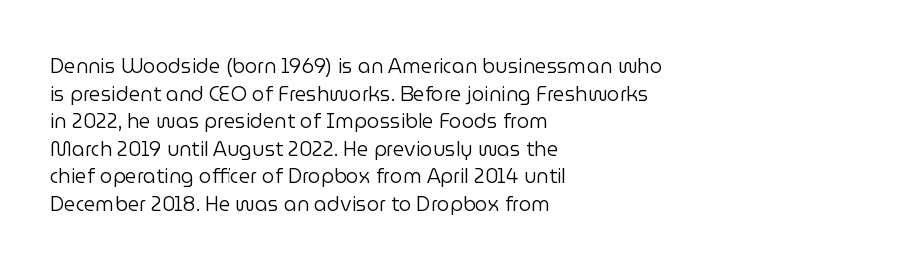
This rendering leaves character spacing at its baseline value. These lines stack with their left ends in a neat column. Reading down the column, the eye jumps a familiar distance to each next line. Stroke mass is kept to a normal reading level or below. Unlike italic type, these characters show no tilt at all. No word sits above an underline.
